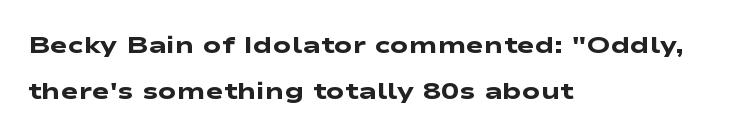
Q: Is the text bold? A: Yes.
Q: Is the text underlined? A: No.
Q: How is the paragraph aligned? A: Left-aligned.
Q: Is the spacing between letters normal or unusually wide? A: Normal.
Q: Is the spacing between lines tight, normal or loose? A: Loose.
